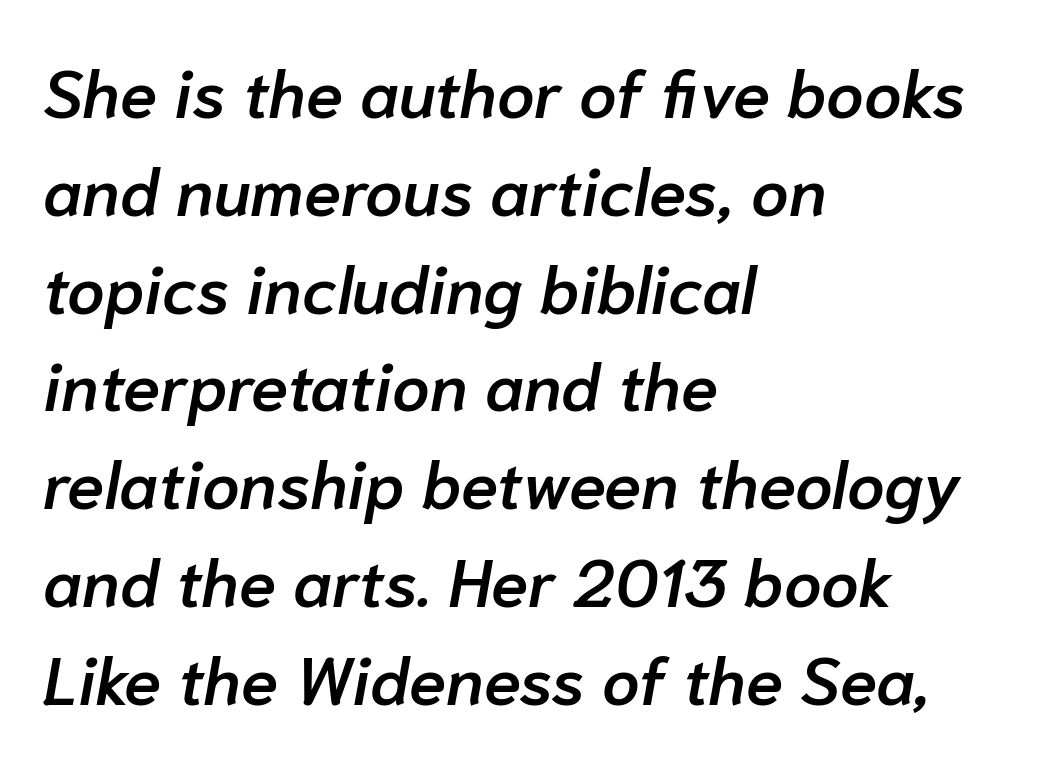
The image shows 67 px semibold type, italic (leaning right); set left-aligned, normal line spacing (1.46x), normal letter spacing, not underlined; low stroke contrast and a medium x-height.
